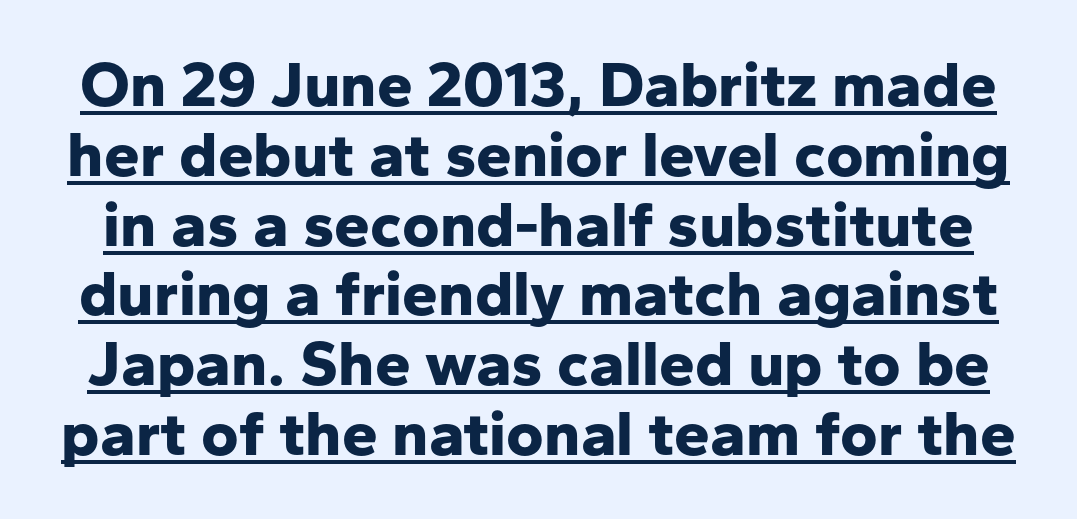
Q: Is the text bold? A: Yes.
Q: Is the text italic (slanted)? A: No, it is upright.
Q: Is the typeface a serif or a sans-serif typeface? A: Sans-serif.
Q: Is the text underlined? A: Yes.
Q: Is the spacing between letters normal or unusually wide? A: Normal.
Q: Is the spacing between lines tight, normal or loose? A: Tight.
Q: Width (condensed, normal, or wide)? A: Normal.
Q: Stroke contrast? A: Low.
Q: x-height? A: Medium.
Q: Monospaced? A: No.
